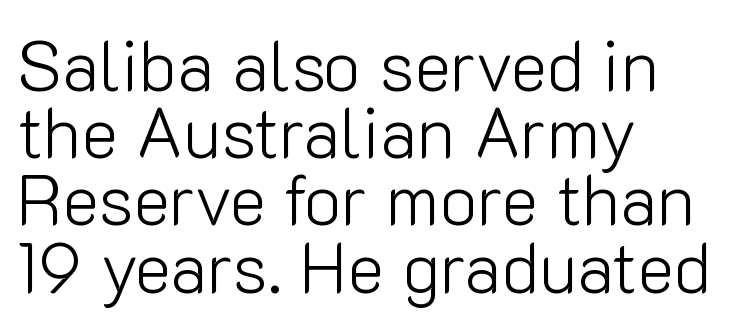
{"serif": "no", "italic": "no", "bold": "no", "weight": "light", "width": "normal", "stroke_contrast": "low", "x_height": "medium", "monospaced": "no", "underline": "no", "align": "left", "line_spacing": "tight", "line_spacing_ratio": 0.96, "letter_spacing": "normal", "letter_spacing_em": 0.0, "glyph_px": 70}
